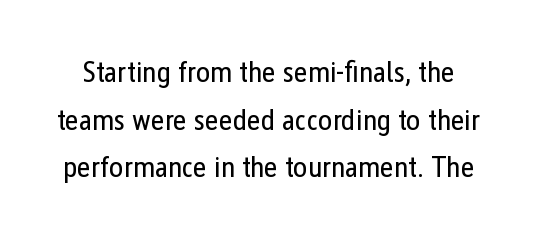
{"serif": "no", "italic": "no", "bold": "no", "weight": "regular", "width": "condensed", "stroke_contrast": "low", "x_height": "medium", "monospaced": "no", "underline": "no", "line_spacing": "normal", "line_spacing_ratio": 1.59, "letter_spacing": "normal", "letter_spacing_em": 0.0, "glyph_px": 30}
